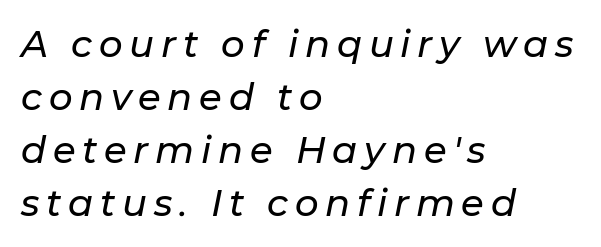
Proportional: the letters do not fall into vertical columns. Visually the block forms a straight wall on the left and a jagged coastline on the right. Plain, unruled lines of type. Notice how the stems are inclined rather than vertical — that's the hallmark of italics.
